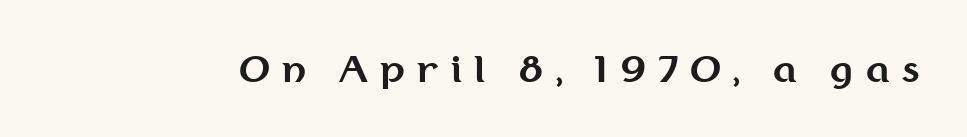
Q: Is the text bold? A: Yes.
Q: Is the text italic (slanted)? A: No, it is upright.
Q: Is the typeface a serif or a sans-serif typeface? A: Sans-serif.
Q: Is the text underlined? A: No.
Q: Is the spacing between letters normal or unusually wide? A: Unusually wide.
Q: Width (condensed, normal, or wide)? A: Normal.
Q: Stroke contrast? A: Medium.
Q: x-height? A: Medium.
Q: Monospaced? A: No.
